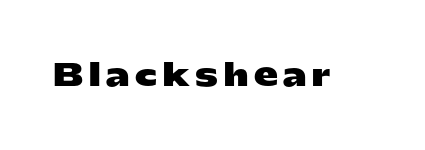
The image shows 30 px heavy, wide sans-serif type, upright; set not underlined; low stroke contrast and a medium x-height.
